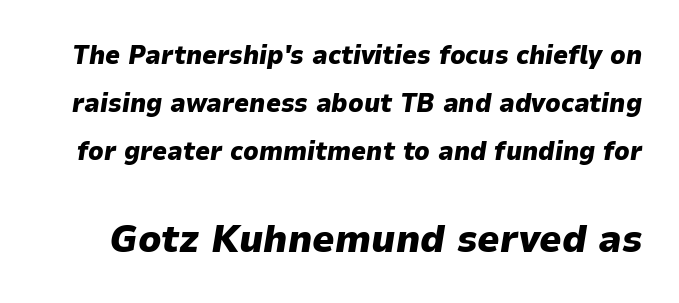
{"italic": "yes", "lean": "right", "slant_degrees": 9, "bold": "yes", "weight": "heavy", "width": "normal", "stroke_contrast": "low", "x_height": "medium", "monospaced": "no", "underline": "no", "line_spacing_ratio": 1.84, "letter_spacing": "normal", "letter_spacing_em": 0.0, "larger_block": "second", "size_ratio": 1.5, "glyph_px": 39}
